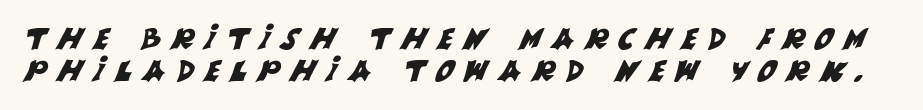
{"serif": "no", "width": "normal", "stroke_contrast": "medium", "x_height": "large", "monospaced": "no", "underline": "no", "line_spacing": "tight", "line_spacing_ratio": 1.09, "letter_spacing": "wide", "letter_spacing_em": 0.38, "glyph_px": 29}
